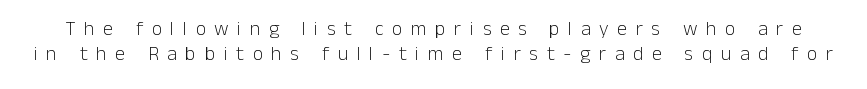
Q: Is the text bold? A: No.
Q: Is the text italic (slanted)? A: No, it is upright.
Q: Is the text underlined? A: No.
Q: Is the spacing between letters normal or unusually wide? A: Unusually wide.
